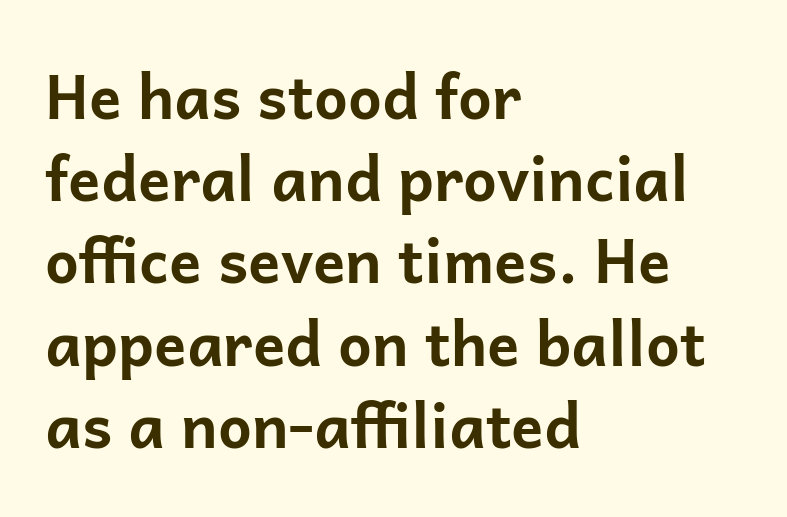
The image shows 60 px bold sans-serif type, upright; set left-aligned, normal line spacing (1.37x), normal letter spacing, not underlined; low stroke contrast and a medium x-height.
